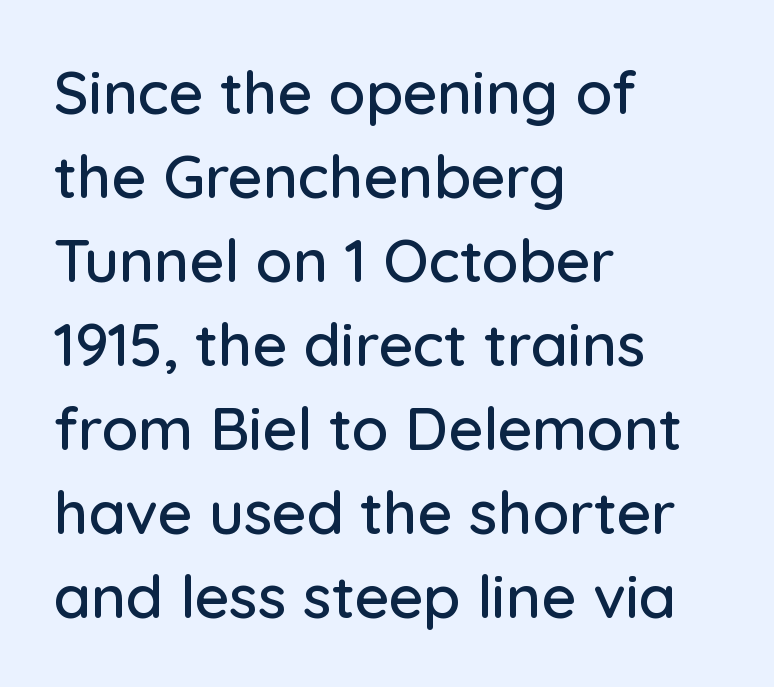
Q: Is the text italic (slanted)? A: No, it is upright.
Q: Is the typeface a serif or a sans-serif typeface? A: Sans-serif.
Q: Is the text underlined? A: No.
Q: How is the paragraph aligned? A: Left-aligned.
Q: Is the spacing between letters normal or unusually wide? A: Normal.
Q: Is the spacing between lines tight, normal or loose? A: Normal.
Q: Width (condensed, normal, or wide)? A: Normal.
Q: Stroke contrast? A: Low.
Q: x-height? A: Medium.
Q: Monospaced? A: No.
